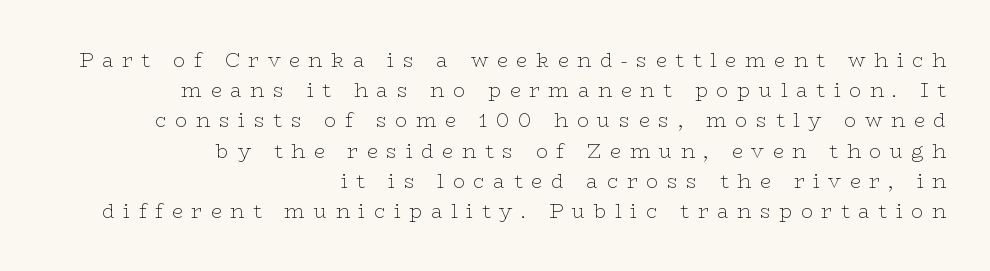
{"italic": "no", "bold": "no", "underline": "no", "align": "right", "line_spacing": "normal", "line_spacing_ratio": 1.51, "letter_spacing": "wide", "letter_spacing_em": 0.43, "glyph_px": 20}
